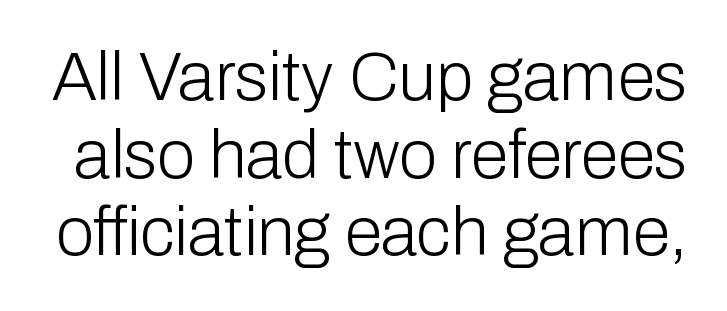
Q: Is the text bold? A: No.
Q: Is the text italic (slanted)? A: No, it is upright.
Q: Is the typeface a serif or a sans-serif typeface? A: Sans-serif.
Q: Is the text underlined? A: No.
Q: Is the spacing between letters normal or unusually wide? A: Normal.
Q: Is the spacing between lines tight, normal or loose? A: Tight.
Q: Width (condensed, normal, or wide)? A: Normal.
Q: Stroke contrast? A: Low.
Q: x-height? A: Medium.
Q: Monospaced? A: No.
